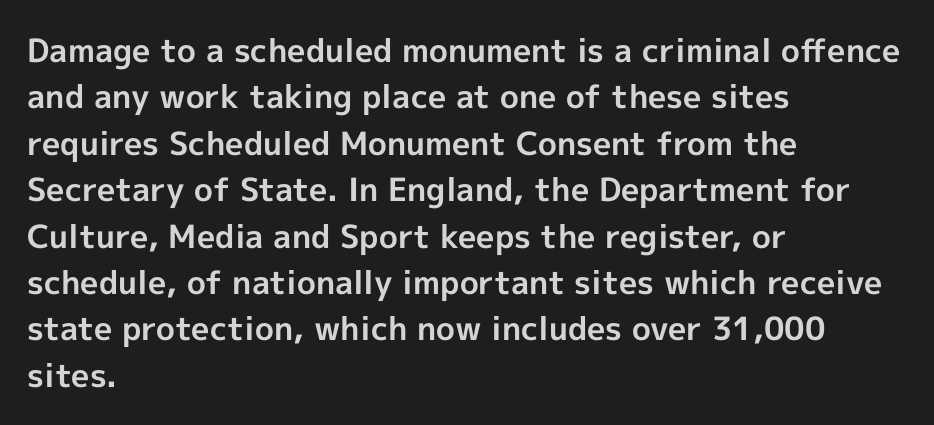
Designer's note — italics off, roman on. On the weight axis this lands at bold, roughly 700. Honestly, the letter spacing is just normal — you wouldn't notice it. Only glyphs here, with clear space below each row. The lines sit at an ordinary, default distance from one another. Short and long lines alike share a common starting point at left.
